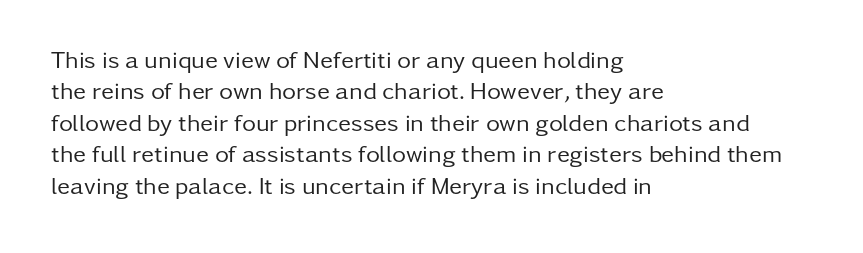
Q: Is the text bold? A: No.
Q: Is the text italic (slanted)? A: No, it is upright.
Q: Is the text underlined? A: No.
Q: How is the paragraph aligned? A: Left-aligned.
Q: Is the spacing between letters normal or unusually wide? A: Normal.
Q: Is the spacing between lines tight, normal or loose? A: Normal.
